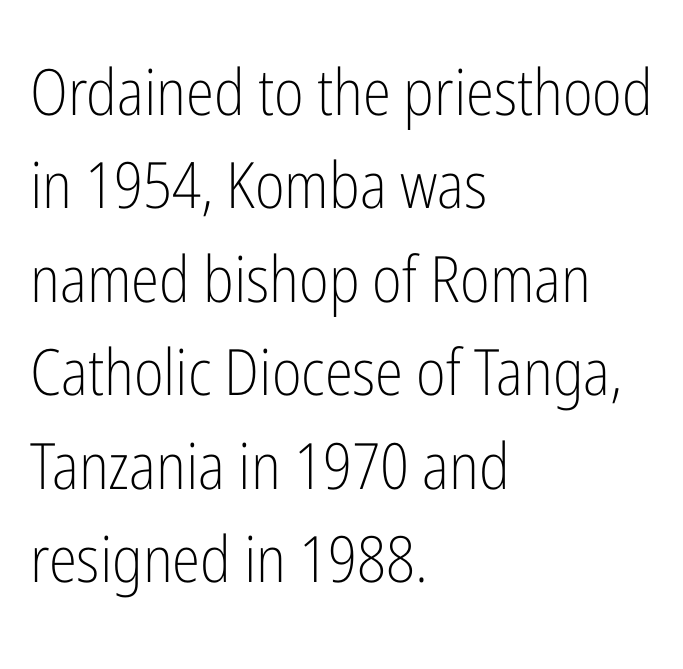
Q: Is the text bold? A: No.
Q: Is the text italic (slanted)? A: No, it is upright.
Q: Is the typeface a serif or a sans-serif typeface? A: Sans-serif.
Q: Is the text underlined? A: No.
Q: How is the paragraph aligned? A: Left-aligned.
Q: Is the spacing between letters normal or unusually wide? A: Normal.
Q: Is the spacing between lines tight, normal or loose? A: Normal.
Q: Width (condensed, normal, or wide)? A: Condensed.
Q: Stroke contrast? A: Low.
Q: x-height? A: Medium.
Q: Monospaced? A: No.
